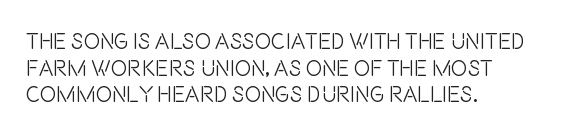
The image shows 22 px text type, upright; set left-aligned, line spacing 1.21x, normal letter spacing, not underlined.
